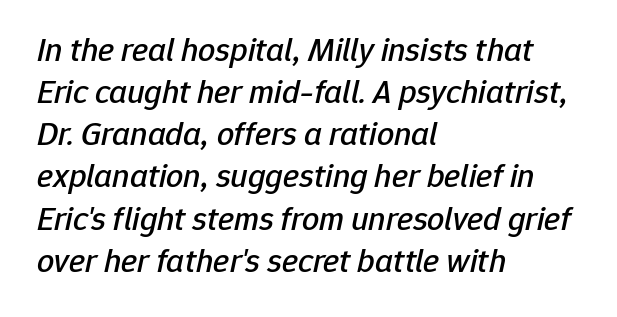
{"italic": "yes", "lean": "right", "slant_degrees": 12, "width": "normal", "stroke_contrast": "low", "x_height": "medium", "monospaced": "no", "underline": "no", "align": "left", "line_spacing_ratio": 1.24, "letter_spacing": "normal", "letter_spacing_em": 0.0, "glyph_px": 34}
